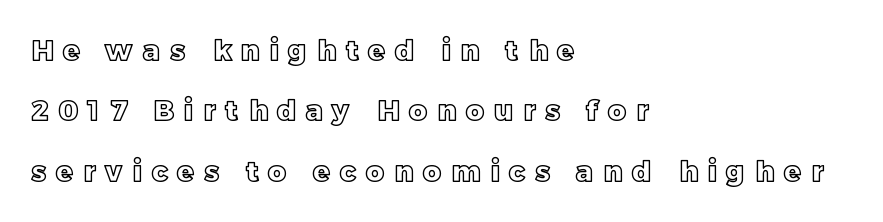
{"italic": "no", "width": "normal", "x_height": "large", "monospaced": "no", "underline": "no", "align": "left", "line_spacing": "loose", "line_spacing_ratio": 2.16, "letter_spacing": "wide", "letter_spacing_em": 0.36, "glyph_px": 28}
